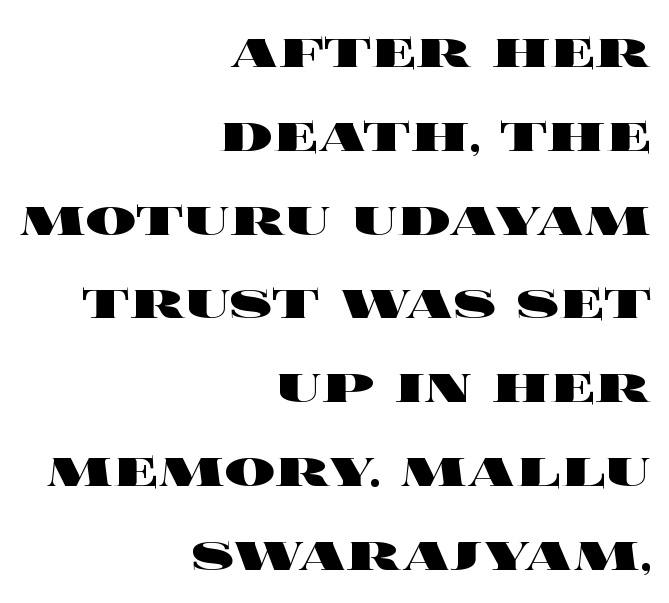
{"italic": "no", "bold": "yes", "weight": "heavy", "width": "wide", "x_height": "large", "monospaced": "no", "underline": "no", "align": "right", "line_spacing": "normal", "line_spacing_ratio": 1.33, "letter_spacing": "normal", "letter_spacing_em": 0.0, "glyph_px": 63}
